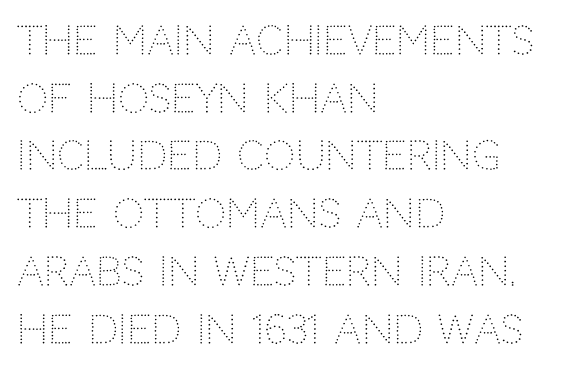
{"serif": "no", "italic": "no", "bold": "no", "weight": "light", "width": "normal", "stroke_contrast": "low", "x_height": "large", "monospaced": "no", "underline": "no", "align": "left", "line_spacing": "normal", "line_spacing_ratio": 1.48, "letter_spacing": "normal", "letter_spacing_em": 0.0, "glyph_px": 39}
